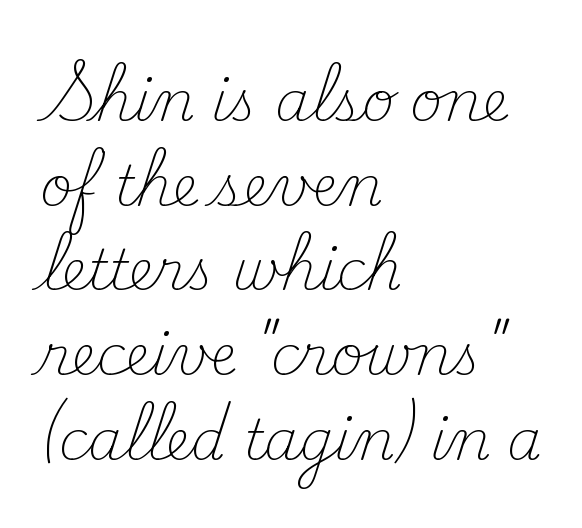
The glyphs in this specimen are seriffed. The space beneath each line is pristine and unruled. These lines are rendered in a variable-pitch font. The strokes carry an ordinary text weight at most. Horizontally, the lines are justified to the leading edge only.
